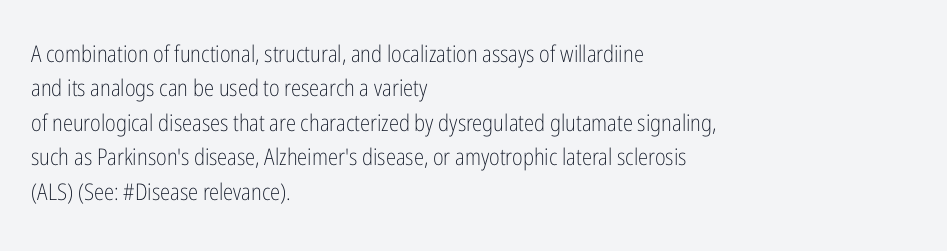
The image shows 23 px text type, upright; set left-aligned, normal line spacing (1.5x), normal letter spacing, not underlined.
